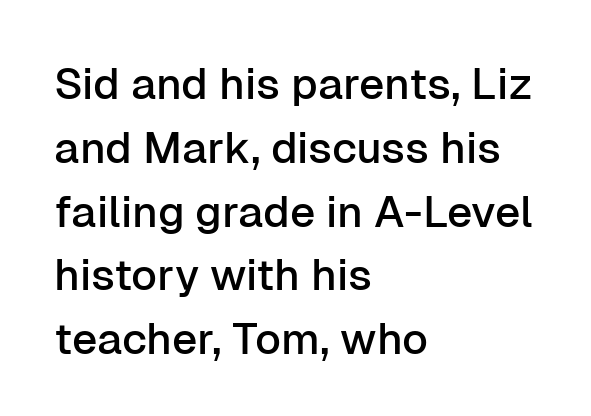
{"serif": "no", "italic": "no", "width": "normal", "stroke_contrast": "low", "x_height": "medium", "monospaced": "no", "underline": "no", "align": "left", "line_spacing": "normal", "line_spacing_ratio": 1.45, "letter_spacing": "normal", "letter_spacing_em": 0.0, "glyph_px": 44}
